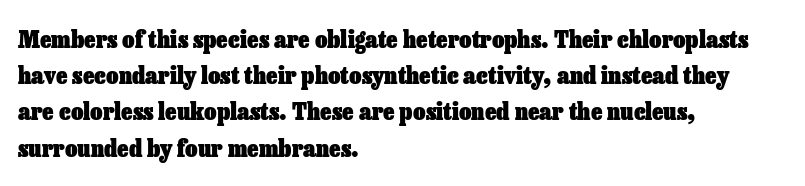
The vertical gap from one line to the next is medium. In terms of posture, this sample is upright. Look at the stroke-to-counter ratio: heavy, a bold. Clear beneath every line of the passage. Casual observation: everything's shoved over to the left. You could call the tracking neutral — neither tight nor loose.
